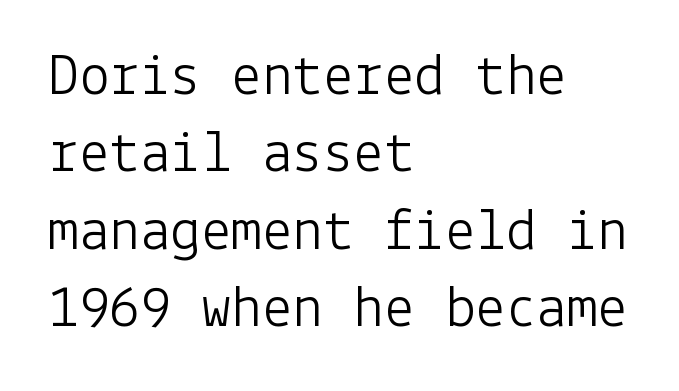
The image shows 61 px light sans-serif type, upright; set left-aligned, normal line spacing (1.27x), normal letter spacing, not underlined; low stroke contrast and a medium x-height.
